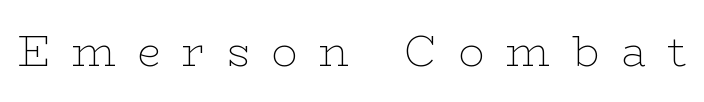
{"serif": "yes", "italic": "no", "bold": "no", "weight": "thin", "width": "wide", "stroke_contrast": "low", "x_height": "medium", "monospaced": "no", "underline": "no", "letter_spacing": "wide", "letter_spacing_em": 0.5, "glyph_px": 43}
